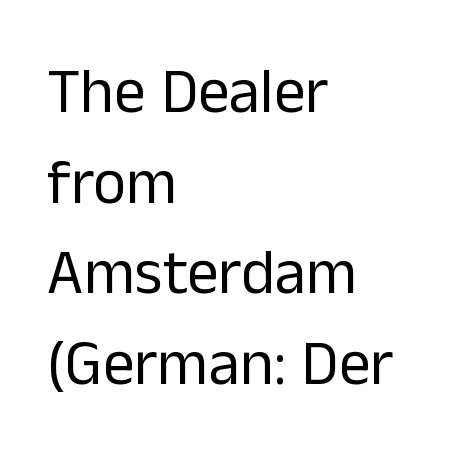
Q: Is the text bold? A: No.
Q: Is the text italic (slanted)? A: No, it is upright.
Q: Is the typeface a serif or a sans-serif typeface? A: Sans-serif.
Q: Is the text underlined? A: No.
Q: How is the paragraph aligned? A: Left-aligned.
Q: Is the spacing between letters normal or unusually wide? A: Normal.
Q: Is the spacing between lines tight, normal or loose? A: Normal.
Q: Width (condensed, normal, or wide)? A: Normal.
Q: Stroke contrast? A: Low.
Q: x-height? A: Medium.
Q: Monospaced? A: No.
